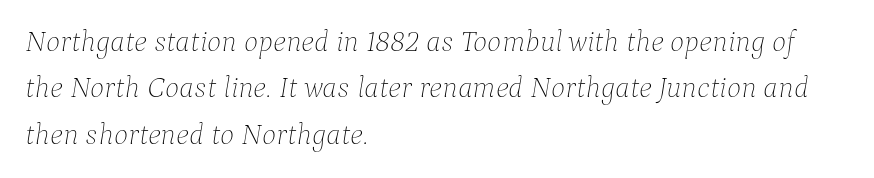
Q: Is the text bold? A: No.
Q: Is the text italic (slanted)? A: Yes, it leans right by about 9 degrees.
Q: Is the text underlined? A: No.
Q: How is the paragraph aligned? A: Left-aligned.
Q: Is the spacing between letters normal or unusually wide? A: Normal.
Q: Is the spacing between lines tight, normal or loose? A: Normal.
Q: Width (condensed, normal, or wide)? A: Normal.
Q: Stroke contrast? A: Low.
Q: x-height? A: Medium.
Q: Monospaced? A: No.
